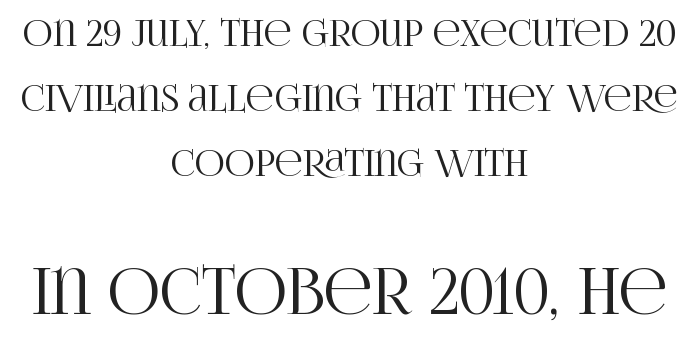
Q: Is the text italic (slanted)? A: No, it is upright.
Q: Is the typeface a serif or a sans-serif typeface? A: Serif.
Q: Is the text underlined? A: No.
Q: How is the paragraph aligned? A: Centered.
Q: Is the spacing between letters normal or unusually wide? A: Normal.
Q: Which block of text is set in a larger size, the first (top) or the second (bottom)? A: The second (bottom) one.
Q: Width (condensed, normal, or wide)? A: Condensed.
Q: Stroke contrast? A: High.
Q: x-height? A: Large.
Q: Monospaced? A: No.
